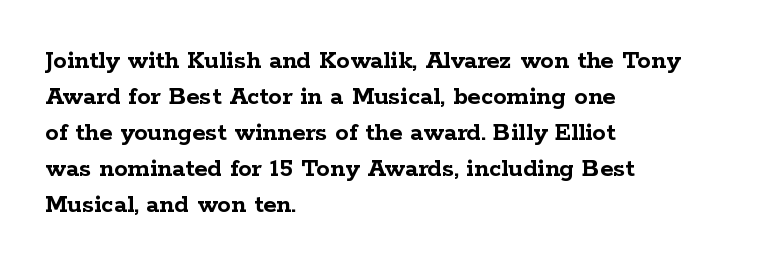
The image shows 27 px bold type, upright; set left-aligned, normal line spacing (1.33x), normal letter spacing, not underlined.
